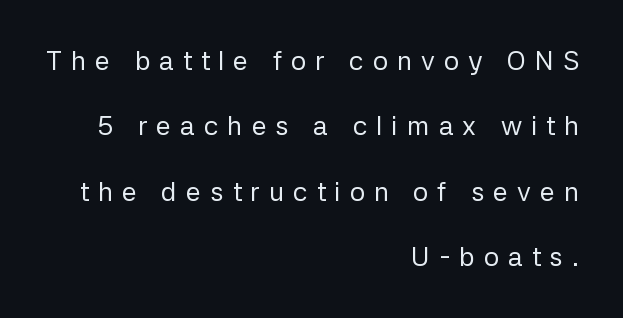
{"italic": "no", "bold": "no", "underline": "no", "align": "right", "line_spacing": "loose", "line_spacing_ratio": 2.42, "letter_spacing": "wide", "letter_spacing_em": 0.33, "glyph_px": 27}
